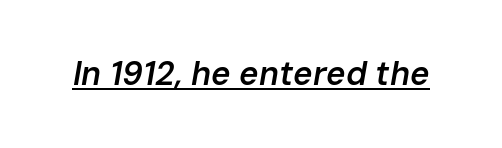
{"italic": "yes", "lean": "right", "slant_degrees": 10, "bold": "semi", "weight": "semibold", "width": "normal", "stroke_contrast": "low", "x_height": "medium", "monospaced": "no", "underline": "yes", "letter_spacing": "normal", "letter_spacing_em": 0.0, "glyph_px": 33}
